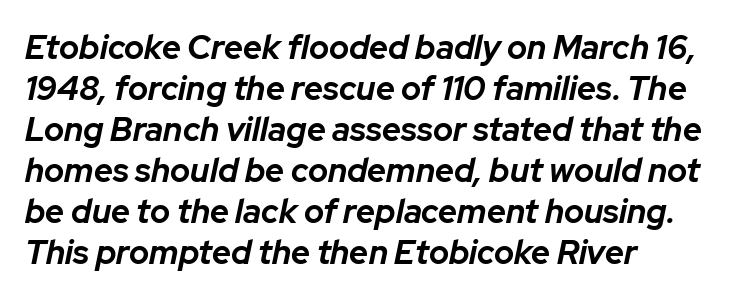
{"italic": "yes", "lean": "right", "slant_degrees": 12, "bold": "yes", "weight": "bold", "width": "normal", "stroke_contrast": "low", "x_height": "medium", "monospaced": "no", "underline": "no", "align": "left", "line_spacing_ratio": 1.24, "letter_spacing": "normal", "letter_spacing_em": 0.0, "glyph_px": 33}
